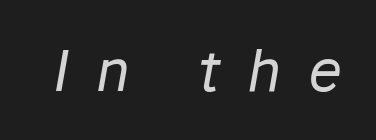
The image shows 57 px regular-weight type, italic (leaning right); set unusually wide letter spacing (+0.47 em), not underlined; low stroke contrast and a medium x-height.
